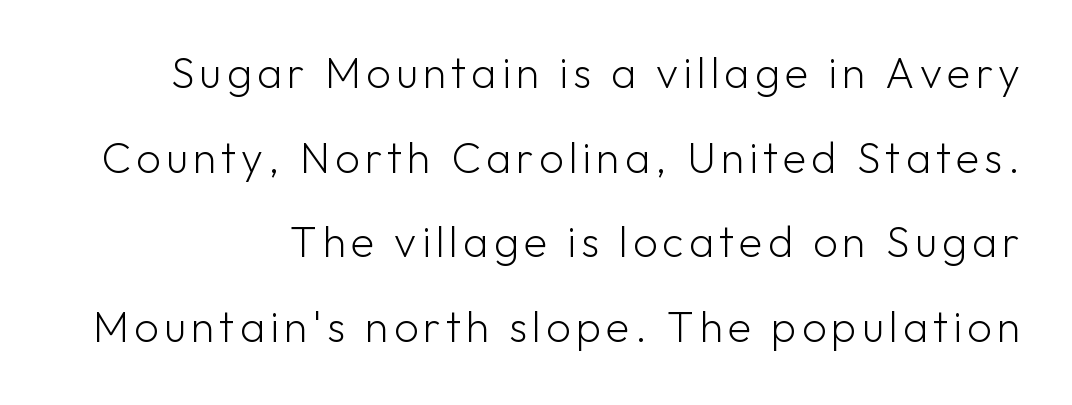
Q: Is the text bold? A: No.
Q: Is the text italic (slanted)? A: No, it is upright.
Q: Is the typeface a serif or a sans-serif typeface? A: Sans-serif.
Q: Is the text underlined? A: No.
Q: How is the paragraph aligned? A: Right-aligned.
Q: Is the spacing between lines tight, normal or loose? A: Loose.
Q: Width (condensed, normal, or wide)? A: Normal.
Q: Stroke contrast? A: Low.
Q: x-height? A: Medium.
Q: Monospaced? A: No.
